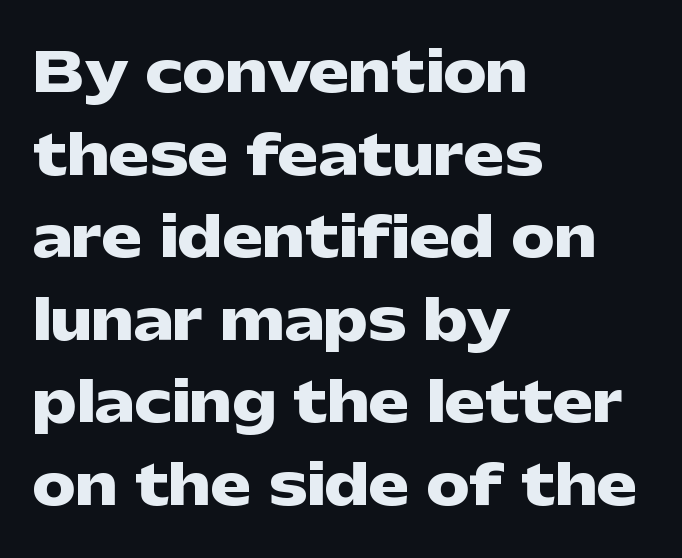
{"serif": "no", "italic": "no", "bold": "yes", "weight": "heavy", "width": "wide", "stroke_contrast": "low", "x_height": "medium", "monospaced": "no", "underline": "no", "align": "left", "line_spacing": "normal", "line_spacing_ratio": 1.53, "letter_spacing": "normal", "letter_spacing_em": 0.0, "glyph_px": 54}
